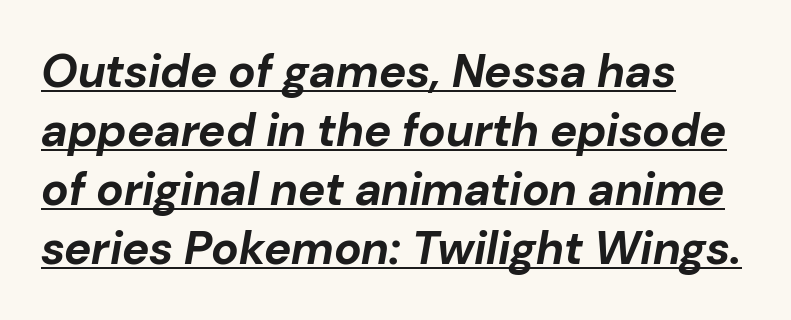
This sample has the flowing, uneven cadence of proportional lettering. What stands out about the letter spacing? Nothing — it is the standard amount. Strong, thick strokes mark this as bold type. Does a line run under the words? Yes, clearly. The paragraph has a hard left edge and a soft right edge.
